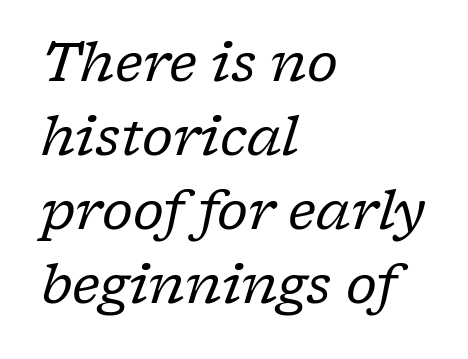
Q: Is the text bold? A: No.
Q: Is the text italic (slanted)? A: Yes, it leans right by about 17 degrees.
Q: Is the typeface a serif or a sans-serif typeface? A: Serif.
Q: Is the text underlined? A: No.
Q: How is the paragraph aligned? A: Left-aligned.
Q: Is the spacing between letters normal or unusually wide? A: Normal.
Q: Is the spacing between lines tight, normal or loose? A: Normal.
Q: Width (condensed, normal, or wide)? A: Normal.
Q: Stroke contrast? A: Low.
Q: x-height? A: Medium.
Q: Monospaced? A: No.
